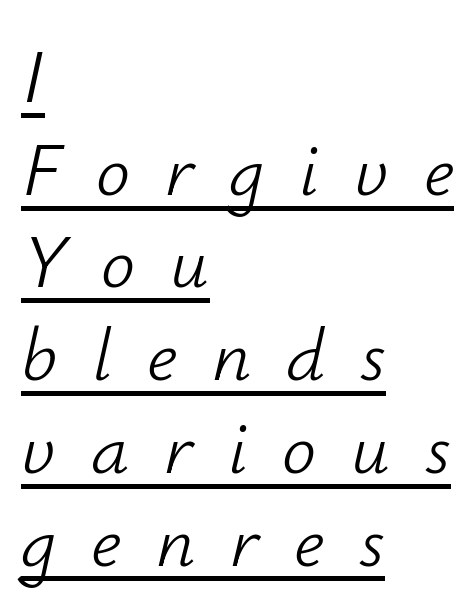
These glyphs show unthickened strokes, regular width or finer. Varying glyph widths throughout — classic text-font behaviour. The font's italic variant was chosen for this text. The rendering anchors every line to the left-hand side.
